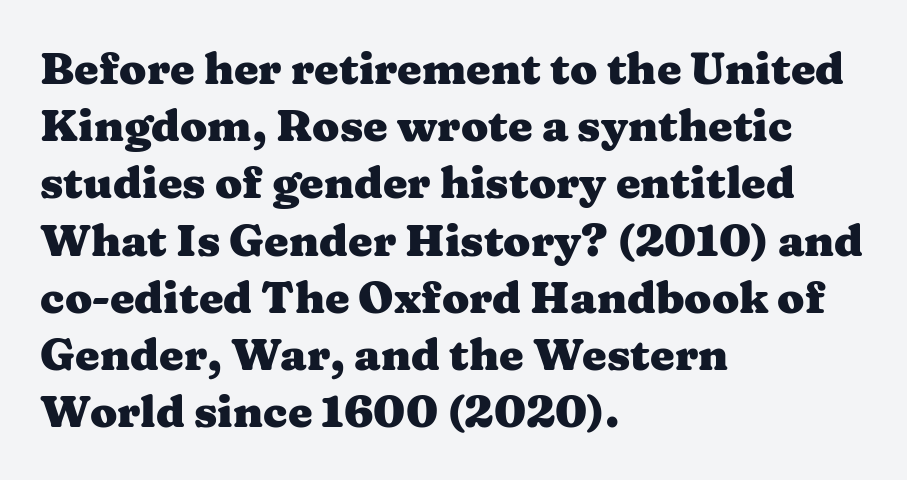
This sample has the flowing, uneven cadence of proportional lettering. The rendering shows small feet on the letterforms — a serif design. This rendering features lettering with no underline. A student would call this left alignment; a typographer would say flush left, rag right.
